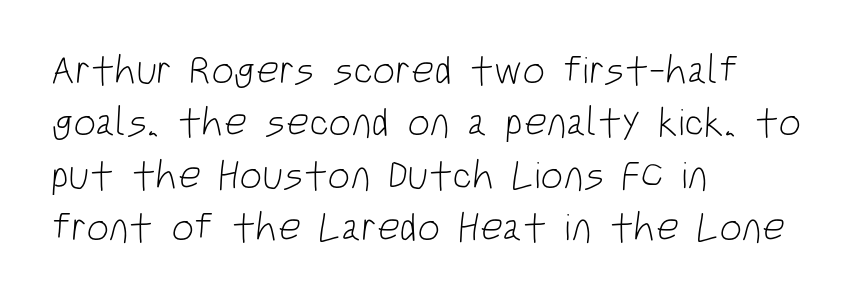
Unbolded letterforms with no extra heft. Type style note: lacks serifs. Each row of text sits above clean, open space. Short and long lines alike share a common starting point at left. Leading: standard.
